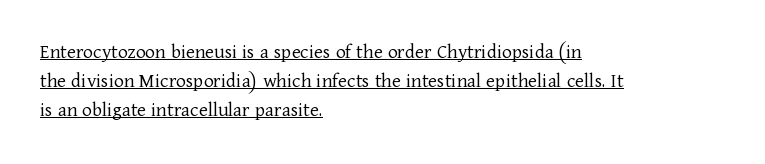
Q: Is the text bold? A: No.
Q: Is the text italic (slanted)? A: No, it is upright.
Q: Is the text underlined? A: Yes.
Q: How is the paragraph aligned? A: Left-aligned.
Q: Is the spacing between letters normal or unusually wide? A: Normal.
Q: Is the spacing between lines tight, normal or loose? A: Normal.
